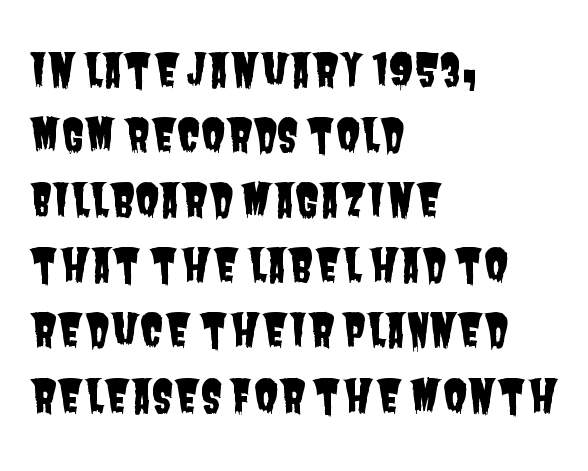
The image shows 44 px condensed sans-serif type; set left-aligned, normal line spacing (1.48x), normal letter spacing, not underlined; low stroke contrast and a large x-height.
